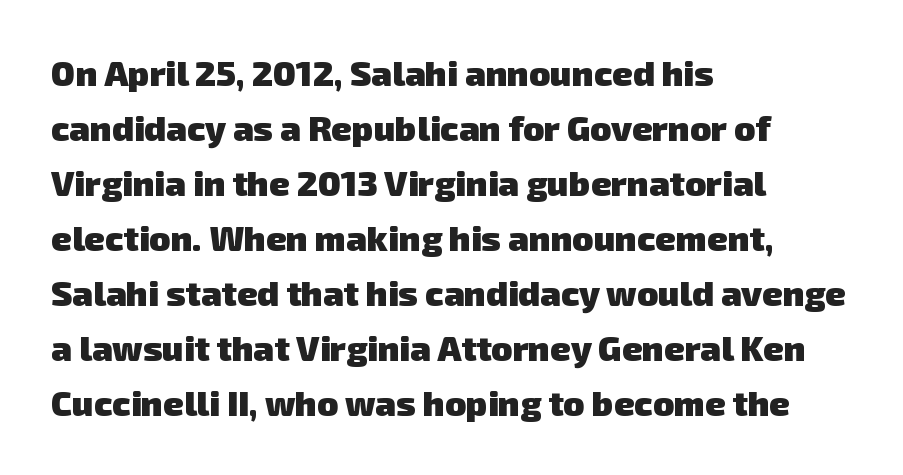
{"serif": "no", "bold": "yes", "weight": "heavy", "width": "normal", "stroke_contrast": "low", "x_height": "medium", "monospaced": "no", "underline": "no", "align": "left", "line_spacing": "normal", "line_spacing_ratio": 1.57, "letter_spacing": "normal", "letter_spacing_em": 0.0, "glyph_px": 35}
